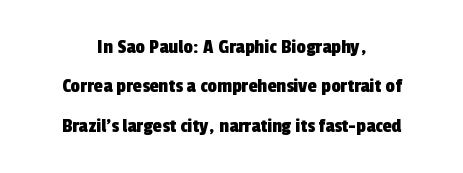
Q: Is the text underlined? A: No.
Q: How is the paragraph aligned? A: Centered.
Q: Is the spacing between letters normal or unusually wide? A: Normal.
